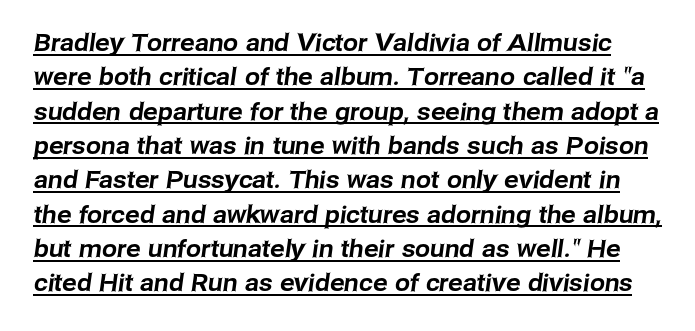
Q: Is the text underlined? A: Yes.
Q: Is the spacing between letters normal or unusually wide? A: Normal.
Q: Is the spacing between lines tight, normal or loose? A: Normal.
